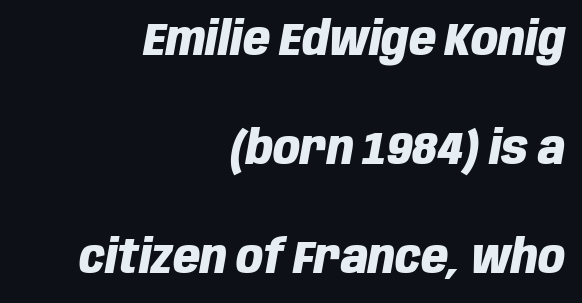
Honestly, the rows look like they've been pulled way apart. Is the type slanted? Yes — the strokes lean at a clear angle. Heavy, bold letterforms. Underlining? Definitely not there.
